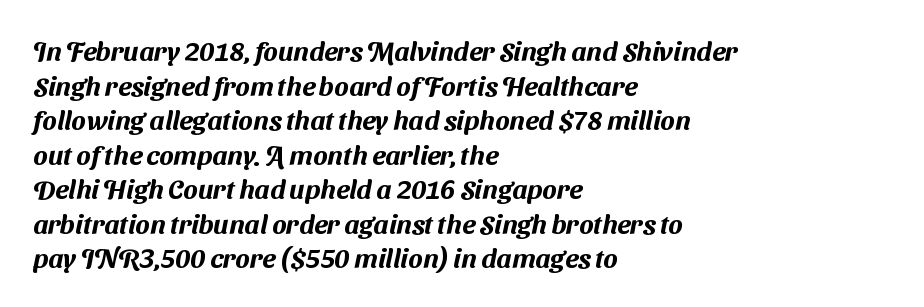
The image shows 27 px text type; set left-aligned, normal line spacing (1.28x), normal letter spacing, not underlined.
